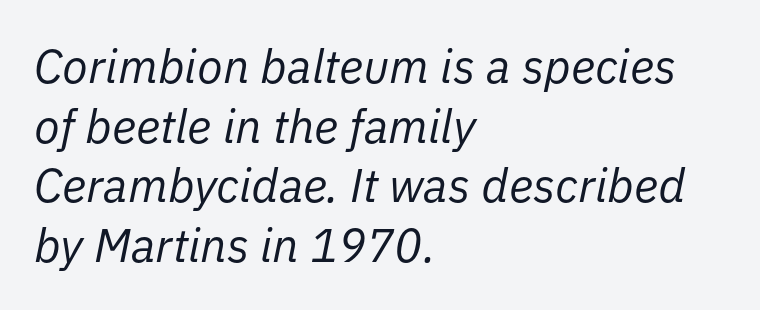
{"italic": "yes", "lean": "right", "slant_degrees": 11, "bold": "no", "weight": "regular", "width": "normal", "stroke_contrast": "low", "x_height": "medium", "monospaced": "no", "underline": "no", "align": "left", "line_spacing": "normal", "line_spacing_ratio": 1.27, "letter_spacing": "normal", "letter_spacing_em": 0.0, "glyph_px": 47}
